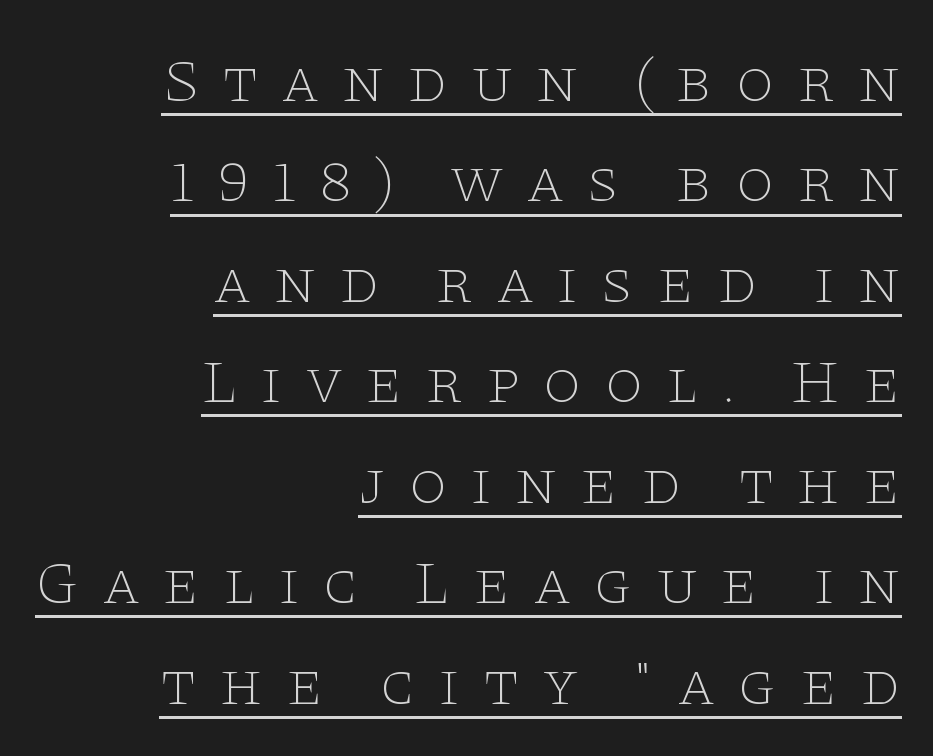
{"serif": "yes", "italic": "no", "bold": "no", "weight": "thin", "width": "wide", "stroke_contrast": "low", "x_height": "large", "monospaced": "no", "underline": "yes", "align": "right", "line_spacing": "normal", "line_spacing_ratio": 1.62, "letter_spacing": "wide", "letter_spacing_em": 0.36, "glyph_px": 62}
